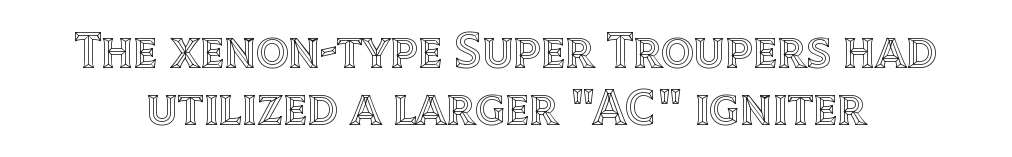
Looks like regular typesetting: each glyph gets only the width it needs. Tightly led — the rows are bunched. The specimen omits any rule beneath the text block's lines. Inter-character spacing is left at the font's built-in metrics. Rendered with straight, roman letterforms.
